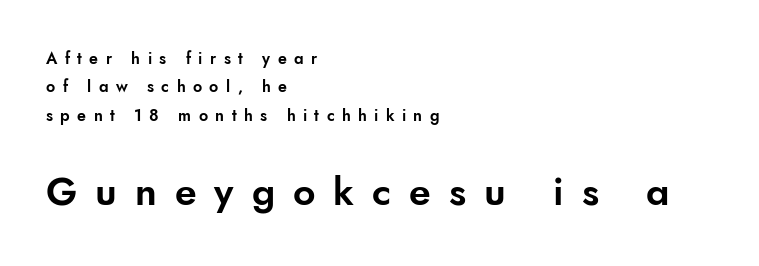
{"serif": "no", "italic": "no", "width": "normal", "stroke_contrast": "low", "x_height": "small", "monospaced": "no", "underline": "no", "align": "left", "line_spacing_ratio": 1.78, "letter_spacing": "wide", "letter_spacing_em": 0.46, "larger_block": "second", "size_ratio": 2.44, "glyph_px": 39}
